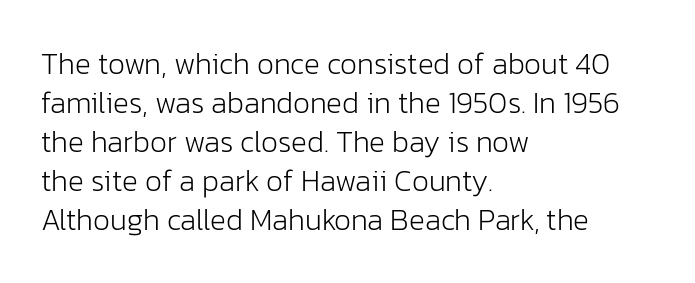
Q: Is the text bold? A: No.
Q: Is the text italic (slanted)? A: No, it is upright.
Q: Is the typeface a serif or a sans-serif typeface? A: Sans-serif.
Q: Is the text underlined? A: No.
Q: How is the paragraph aligned? A: Left-aligned.
Q: Is the spacing between letters normal or unusually wide? A: Normal.
Q: Is the spacing between lines tight, normal or loose? A: Normal.
Q: Width (condensed, normal, or wide)? A: Normal.
Q: Stroke contrast? A: Low.
Q: x-height? A: Medium.
Q: Monospaced? A: No.
